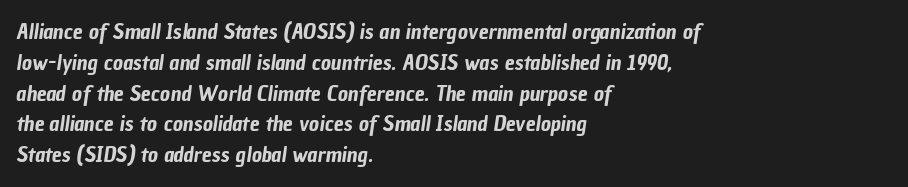
{"underline": "no", "align": "left", "line_spacing": "normal", "line_spacing_ratio": 1.4, "letter_spacing": "normal", "letter_spacing_em": 0.0, "glyph_px": 22}
